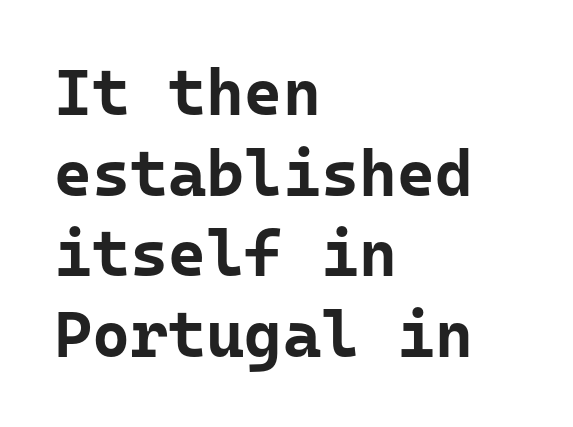
The image shows 65 px bold sans-serif type, upright, monospaced; set left-aligned, line spacing 1.24x, normal letter spacing, not underlined; low stroke contrast and a medium x-height.
